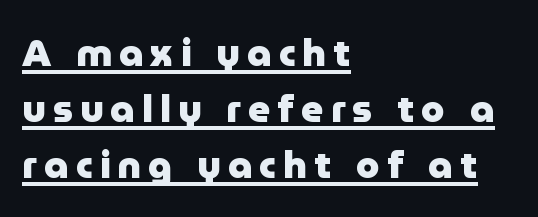
The image shows 38 px heavy sans-serif type, upright; set left-aligned, normal line spacing (1.47x), underlined; low stroke contrast and a medium x-height.
